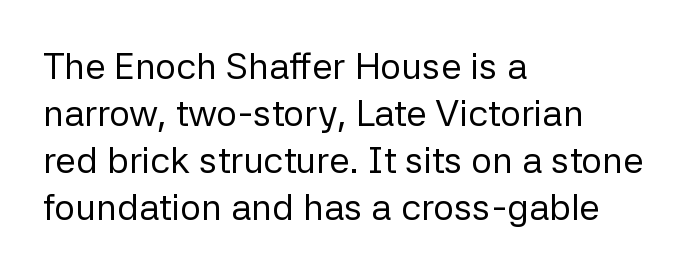
Q: Is the text bold? A: No.
Q: Is the text italic (slanted)? A: No, it is upright.
Q: Is the typeface a serif or a sans-serif typeface? A: Sans-serif.
Q: Is the text underlined? A: No.
Q: How is the paragraph aligned? A: Left-aligned.
Q: Is the spacing between letters normal or unusually wide? A: Normal.
Q: Is the spacing between lines tight, normal or loose? A: Normal.
Q: Width (condensed, normal, or wide)? A: Normal.
Q: Stroke contrast? A: Low.
Q: x-height? A: Medium.
Q: Monospaced? A: No.
